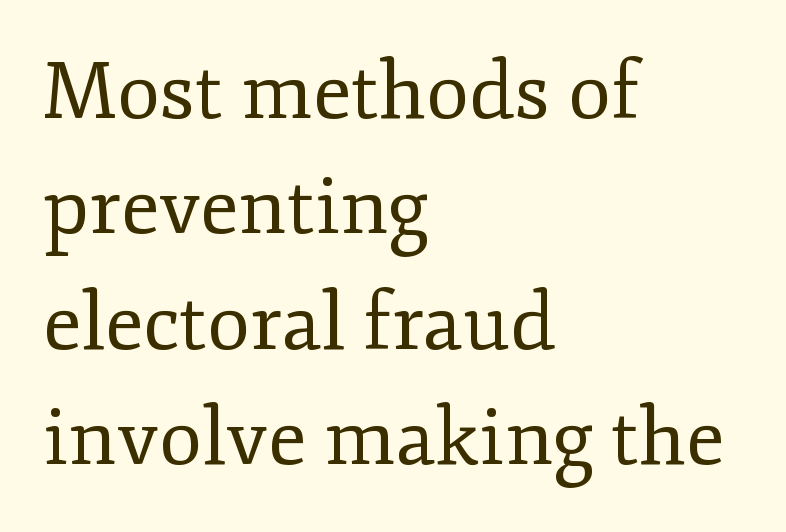
{"serif": "yes", "italic": "no", "bold": "no", "weight": "regular", "width": "normal", "stroke_contrast": "low", "x_height": "small", "monospaced": "no", "underline": "no", "align": "left", "line_spacing": "normal", "line_spacing_ratio": 1.46, "letter_spacing": "normal", "letter_spacing_em": 0.0, "glyph_px": 79}
